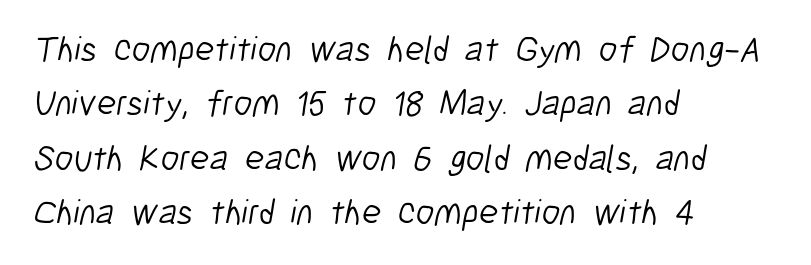
The image shows 36 px light, condensed sans-serif type; set left-aligned, normal line spacing (1.51x), normal letter spacing, not underlined; low stroke contrast and a medium x-height.
